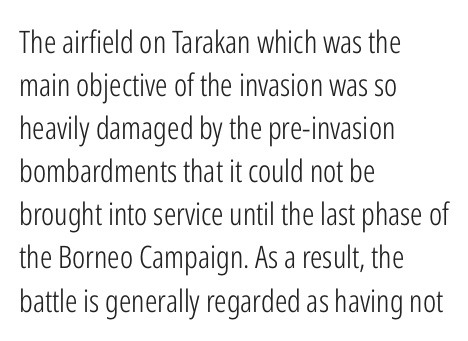
Q: Is the text bold? A: No.
Q: Is the text italic (slanted)? A: No, it is upright.
Q: Is the typeface a serif or a sans-serif typeface? A: Sans-serif.
Q: Is the text underlined? A: No.
Q: How is the paragraph aligned? A: Left-aligned.
Q: Is the spacing between letters normal or unusually wide? A: Normal.
Q: Is the spacing between lines tight, normal or loose? A: Normal.
Q: Width (condensed, normal, or wide)? A: Condensed.
Q: Stroke contrast? A: Low.
Q: x-height? A: Medium.
Q: Monospaced? A: No.
